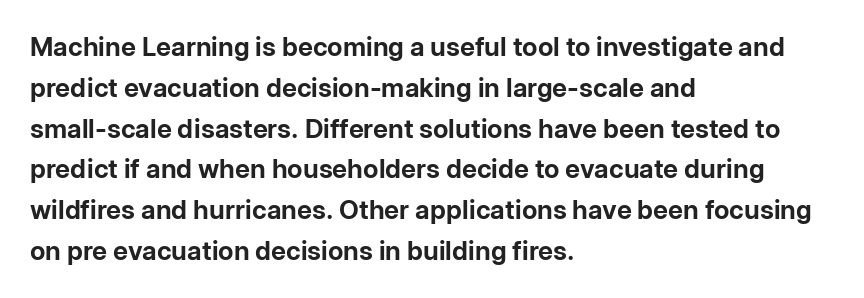
{"italic": "no", "bold": "yes", "underline": "no", "align": "left", "line_spacing": "normal", "line_spacing_ratio": 1.57, "letter_spacing": "normal", "letter_spacing_em": 0.0, "glyph_px": 26}
